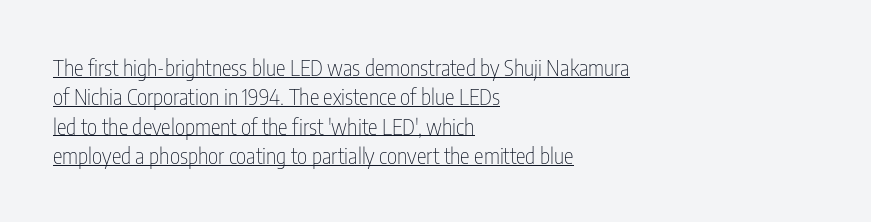
The image shows 22 px text type, upright; set left-aligned, normal line spacing (1.33x), normal letter spacing, underlined.
